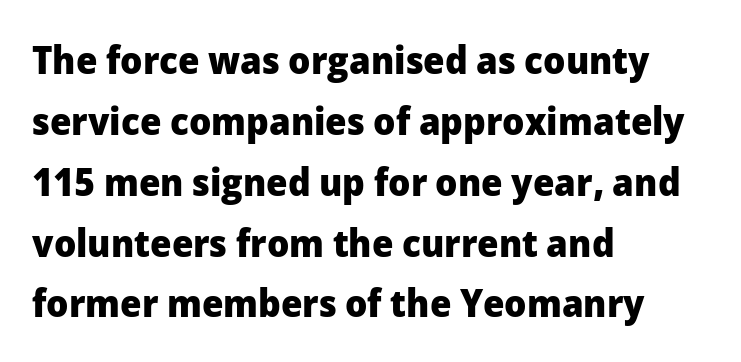
Each glyph is drawn with heavy, bold strokes. Think of a printed novel: that variable character pitch is what you see here. Compared with typical paragraphs, the rows here are spaced about the same. Letters rest on an invisible, unmarked baseline.
